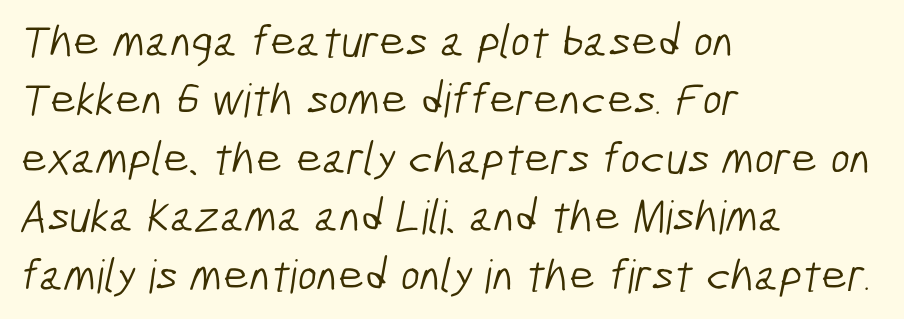
Varying glyph widths throughout — classic text-font behaviour. Type style note: lacks serifs. Alignment: flush left. The space directly below the letters is spotless. The font sits on the lighter half of the weight spectrum, regular included.
